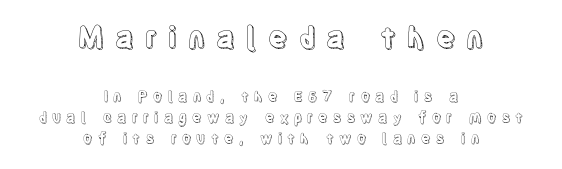
Q: Is the text italic (slanted)? A: No, it is upright.
Q: Is the text underlined? A: No.
Q: How is the paragraph aligned? A: Centered.
Q: Is the spacing between letters normal or unusually wide? A: Unusually wide.
Q: Is the spacing between lines tight, normal or loose? A: Normal.
Q: Which block of text is set in a larger size, the first (top) or the second (bottom)? A: The first (top) one.
Q: Width (condensed, normal, or wide)? A: Condensed.
Q: x-height? A: Large.
Q: Monospaced? A: No.
